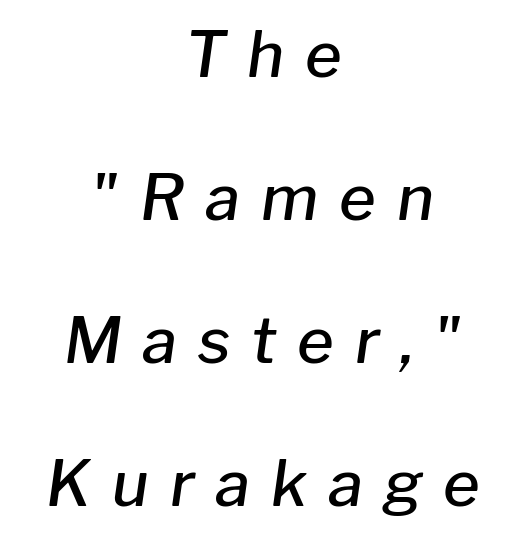
Q: Is the text bold? A: Semi-bold.
Q: Is the text italic (slanted)? A: Yes, it leans right by about 8 degrees.
Q: Is the text underlined? A: No.
Q: How is the paragraph aligned? A: Centered.
Q: Is the spacing between letters normal or unusually wide? A: Unusually wide.
Q: Is the spacing between lines tight, normal or loose? A: Loose.
Q: Width (condensed, normal, or wide)? A: Normal.
Q: Stroke contrast? A: Low.
Q: x-height? A: Medium.
Q: Monospaced? A: No.
